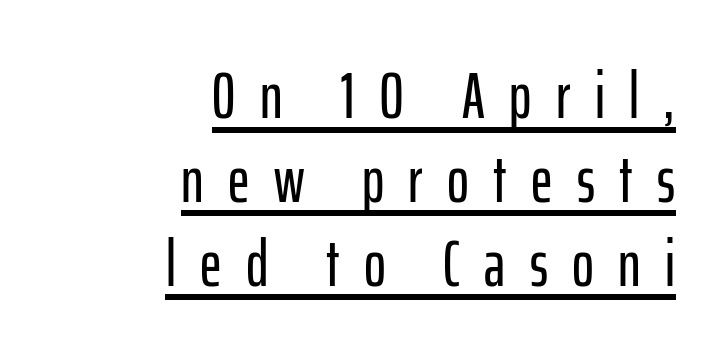
The image shows 66 px condensed sans-serif type, upright; set right-aligned, normal line spacing (1.27x), unusually wide letter spacing (+0.37 em), underlined; low stroke contrast and a medium x-height.
